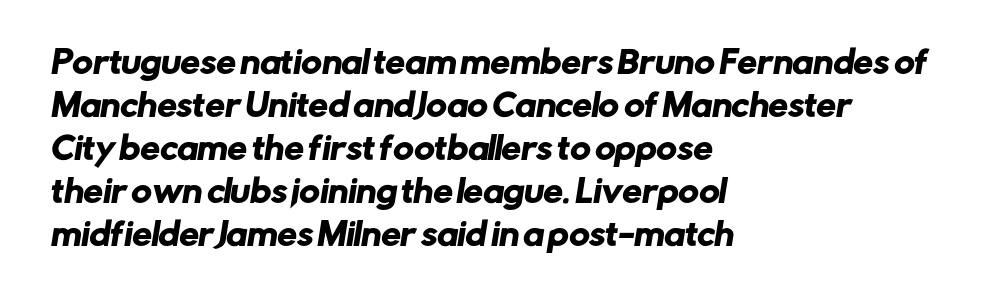
{"serif": "no", "width": "normal", "stroke_contrast": "low", "x_height": "medium", "monospaced": "no", "underline": "no", "align": "left", "line_spacing": "normal", "line_spacing_ratio": 1.39, "letter_spacing": "normal", "letter_spacing_em": 0.0, "glyph_px": 31}
